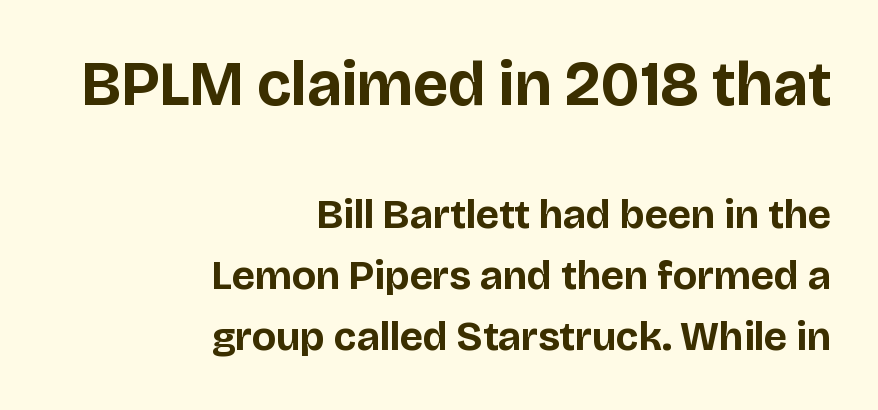
Q: Is the text bold? A: Yes.
Q: Is the text italic (slanted)? A: No, it is upright.
Q: Is the typeface a serif or a sans-serif typeface? A: Sans-serif.
Q: Is the text underlined? A: No.
Q: How is the paragraph aligned? A: Right-aligned.
Q: Is the spacing between letters normal or unusually wide? A: Normal.
Q: Is the spacing between lines tight, normal or loose? A: Normal.
Q: Which block of text is set in a larger size, the first (top) or the second (bottom)? A: The first (top) one.
Q: Width (condensed, normal, or wide)? A: Normal.
Q: Stroke contrast? A: Low.
Q: x-height? A: Large.
Q: Monospaced? A: No.
